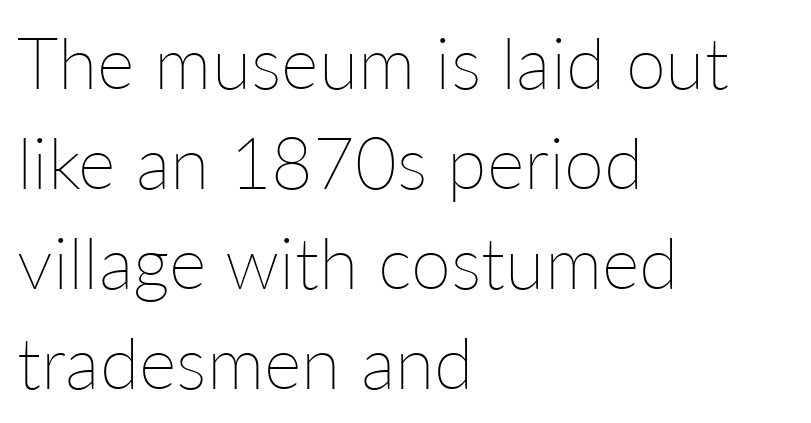
Q: Is the text bold? A: No.
Q: Is the text italic (slanted)? A: No, it is upright.
Q: Is the text underlined? A: No.
Q: How is the paragraph aligned? A: Left-aligned.
Q: Is the spacing between letters normal or unusually wide? A: Normal.
Q: Is the spacing between lines tight, normal or loose? A: Normal.
Q: Width (condensed, normal, or wide)? A: Normal.
Q: Stroke contrast? A: Low.
Q: x-height? A: Medium.
Q: Monospaced? A: No.
